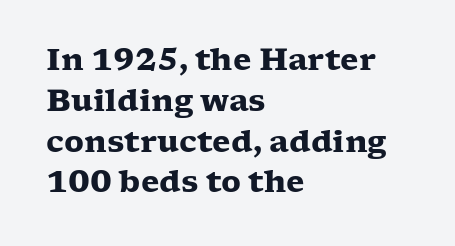
Q: Is the text bold? A: Yes.
Q: Is the text italic (slanted)? A: No, it is upright.
Q: Is the typeface a serif or a sans-serif typeface? A: Serif.
Q: Is the text underlined? A: No.
Q: How is the paragraph aligned? A: Left-aligned.
Q: Is the spacing between letters normal or unusually wide? A: Normal.
Q: Is the spacing between lines tight, normal or loose? A: Normal.
Q: Width (condensed, normal, or wide)? A: Wide.
Q: Stroke contrast? A: Low.
Q: x-height? A: Medium.
Q: Monospaced? A: No.
